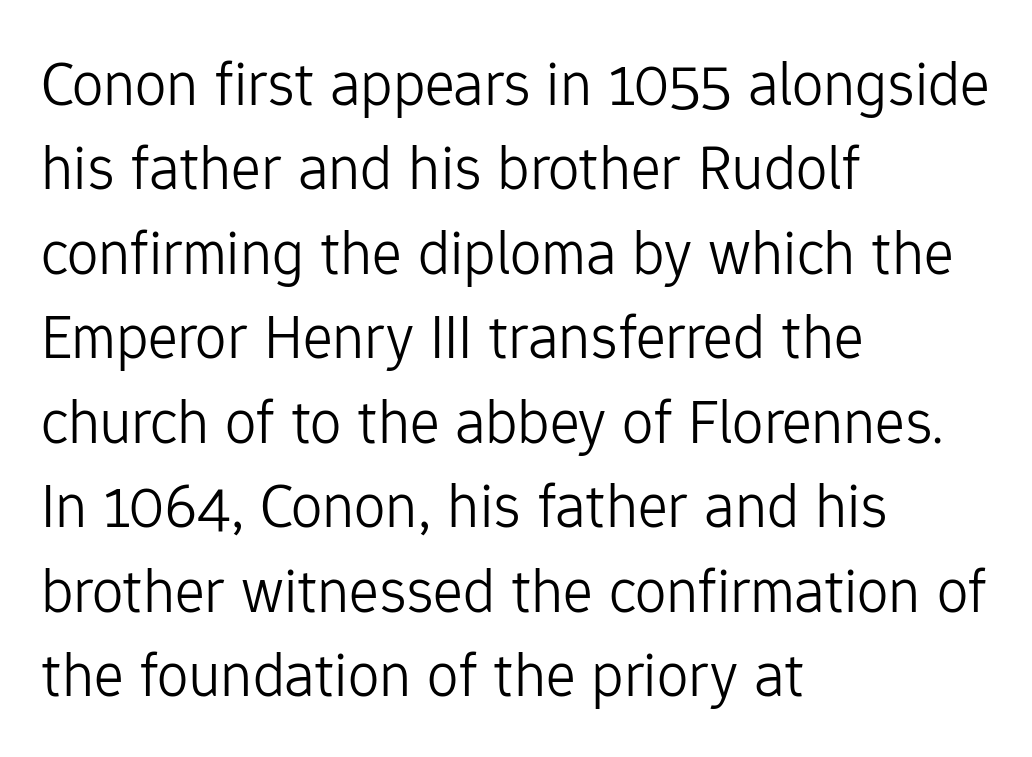
Q: Is the text bold? A: No.
Q: Is the text italic (slanted)? A: No, it is upright.
Q: Is the typeface a serif or a sans-serif typeface? A: Sans-serif.
Q: Is the text underlined? A: No.
Q: How is the paragraph aligned? A: Left-aligned.
Q: Is the spacing between letters normal or unusually wide? A: Normal.
Q: Is the spacing between lines tight, normal or loose? A: Normal.
Q: Width (condensed, normal, or wide)? A: Normal.
Q: Stroke contrast? A: Low.
Q: x-height? A: Medium.
Q: Monospaced? A: No.
